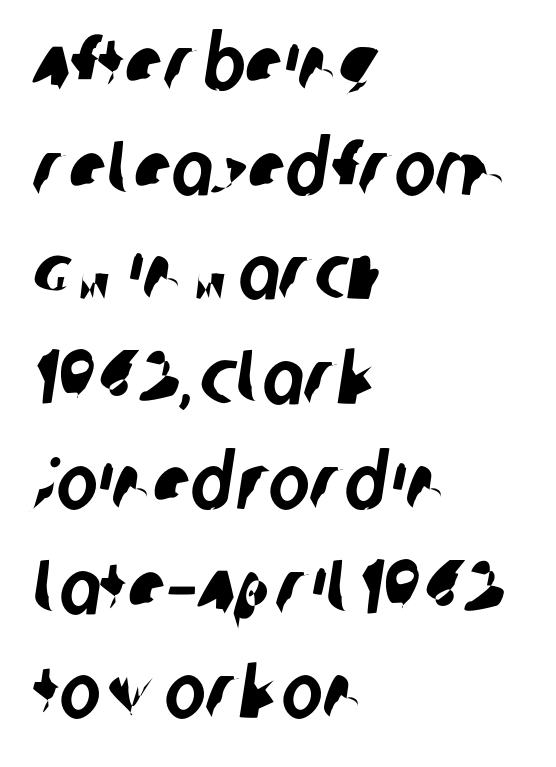
{"serif": "no", "width": "condensed", "stroke_contrast": "low", "x_height": "large", "monospaced": "no", "underline": "no", "align": "left", "line_spacing": "normal", "line_spacing_ratio": 1.36, "letter_spacing": "normal", "letter_spacing_em": 0.0, "glyph_px": 77}
